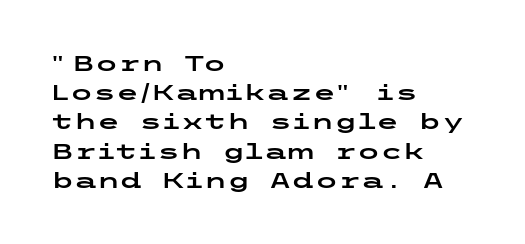
The image shows 21 px text type, upright; set left-aligned, normal line spacing (1.39x), normal letter spacing, not underlined.
